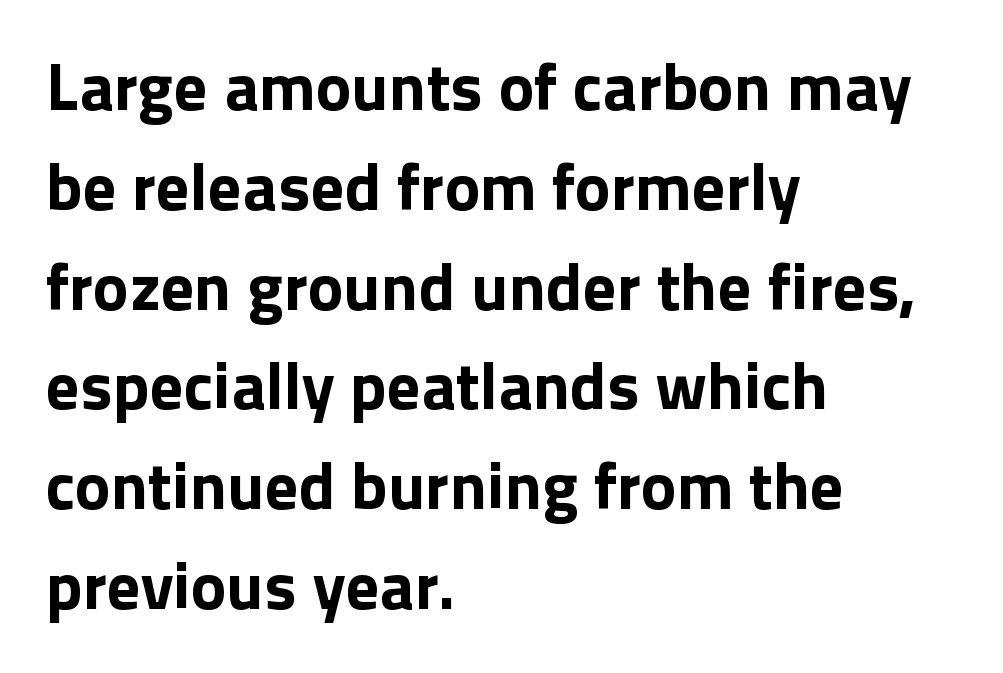
{"serif": "no", "italic": "no", "bold": "yes", "weight": "bold", "width": "normal", "x_height": "medium", "monospaced": "no", "underline": "no", "align": "left", "line_spacing": "normal", "line_spacing_ratio": 1.49, "letter_spacing": "normal", "letter_spacing_em": 0.0, "glyph_px": 67}
